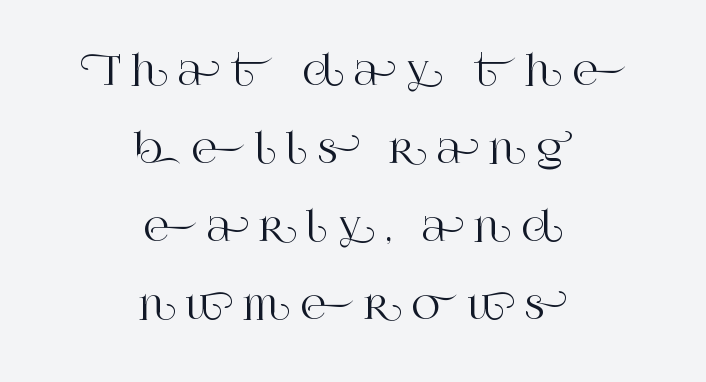
Does the type have serifs? Yes, each stem ends in a small foot. The horizontal fit of the characters is loose and conspicuously gappy. Has an underline been added? It has not. The lines are quadded center. These lines are rendered in a variable-pitch font. Unlike italic type, these characters show no tilt at all.
